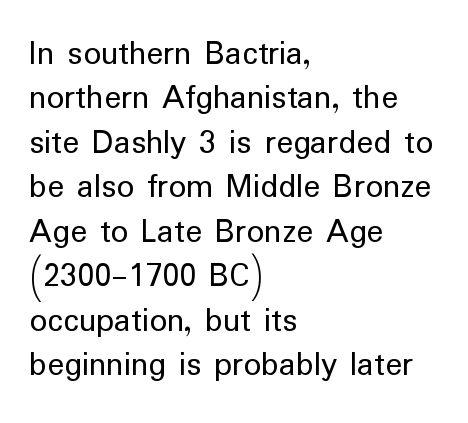
{"serif": "no", "italic": "no", "bold": "no", "weight": "regular", "width": "normal", "stroke_contrast": "low", "x_height": "medium", "monospaced": "no", "underline": "no", "align": "left", "line_spacing": "normal", "line_spacing_ratio": 1.27, "letter_spacing": "normal", "letter_spacing_em": 0.0, "glyph_px": 35}
